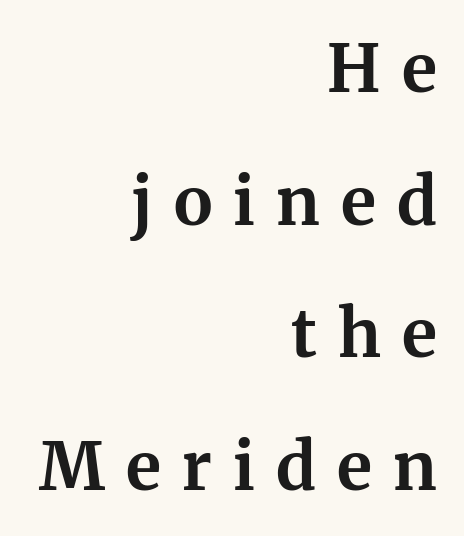
Q: Is the text bold? A: Yes.
Q: Is the text italic (slanted)? A: No, it is upright.
Q: Is the typeface a serif or a sans-serif typeface? A: Serif.
Q: Is the text underlined? A: No.
Q: How is the paragraph aligned? A: Right-aligned.
Q: Is the spacing between letters normal or unusually wide? A: Unusually wide.
Q: Is the spacing between lines tight, normal or loose? A: Loose.
Q: Width (condensed, normal, or wide)? A: Normal.
Q: Stroke contrast? A: Medium.
Q: x-height? A: Medium.
Q: Monospaced? A: No.
